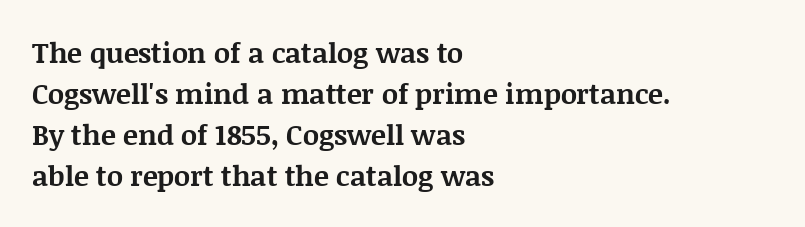
Serif or sans? Serif — the stroke terminals have little feet. A roman cut, with each character standing at attention. Varying glyph widths throughout — classic text-font behaviour. The baseline area is clear. Reading down the column, the eye jumps a familiar distance to each next line. The passage shown is emphatically bold.
